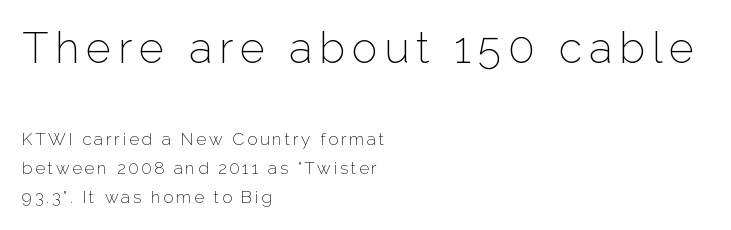
No word sits above an underline. Reading top to bottom, the characters get smaller at the block break. A roman cut, with each character standing at attention. Unbolded letterforms with no extra heft. Is this a fixed-width face? No — the glyphs have proportional, varying widths. Line spacing here is normal.
